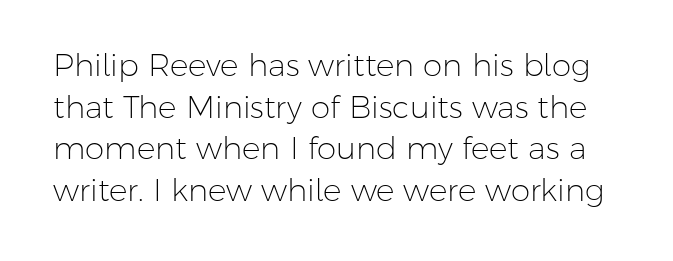
{"serif": "no", "italic": "no", "bold": "no", "weight": "light", "width": "normal", "stroke_contrast": "low", "x_height": "medium", "monospaced": "no", "underline": "no", "line_spacing": "normal", "line_spacing_ratio": 1.34, "letter_spacing": "normal", "letter_spacing_em": 0.0, "glyph_px": 31}
